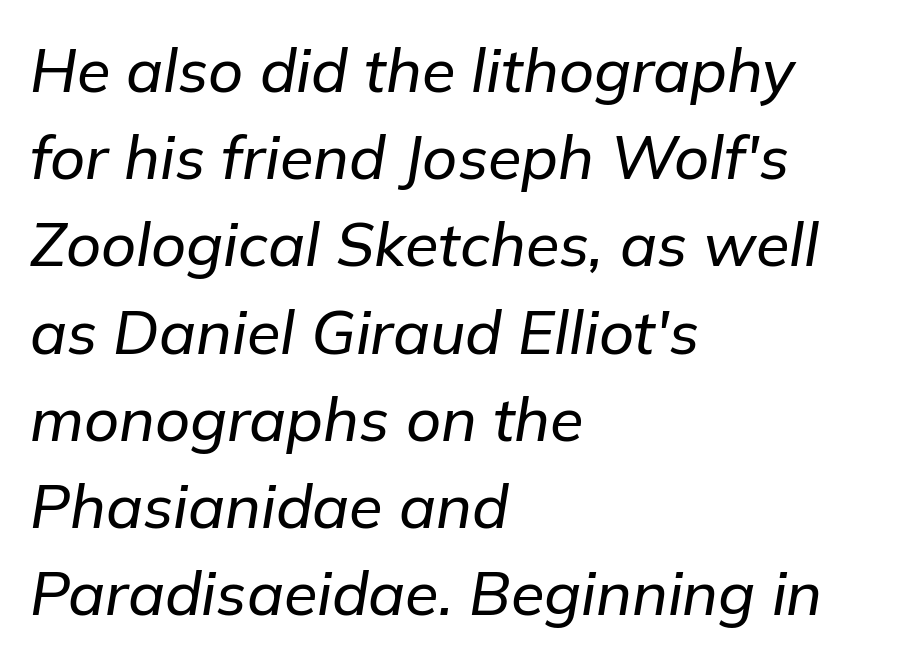
Q: Is the text italic (slanted)? A: Yes, it leans right by about 9 degrees.
Q: Is the text underlined? A: No.
Q: How is the paragraph aligned? A: Left-aligned.
Q: Is the spacing between letters normal or unusually wide? A: Normal.
Q: Is the spacing between lines tight, normal or loose? A: Normal.
Q: Width (condensed, normal, or wide)? A: Normal.
Q: Stroke contrast? A: Low.
Q: x-height? A: Medium.
Q: Monospaced? A: No.
